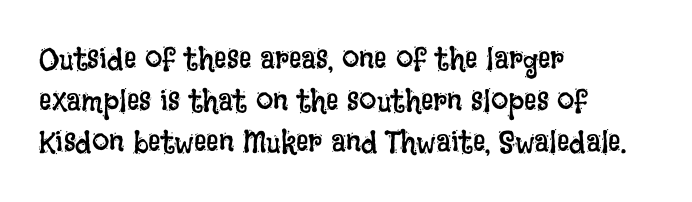
{"italic": "no", "bold": "no", "weight": "regular", "width": "condensed", "stroke_contrast": "low", "x_height": "large", "monospaced": "no", "underline": "no", "align": "left", "line_spacing": "normal", "line_spacing_ratio": 1.34, "letter_spacing": "normal", "letter_spacing_em": 0.0, "glyph_px": 31}
